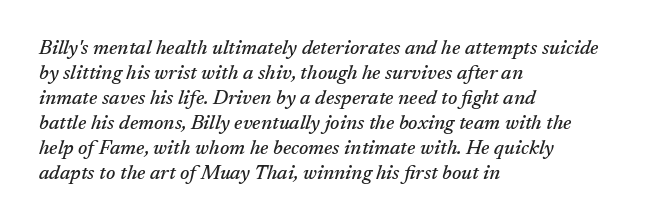
Leftover space on each line is placed entirely after the last word. The lines sit at an ordinary, default distance from one another. Emphasis-style slanted type is in use. Default kerning and tracking; the words read as compact shapes. Check the space under the baseline: it is left empty.
